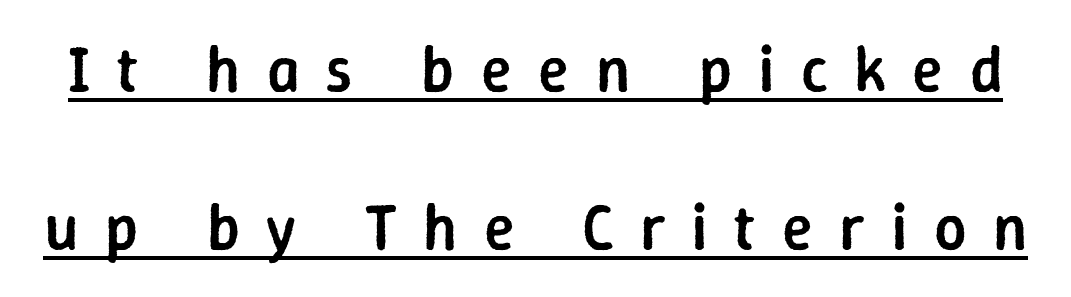
Look at the tracking — it's clearly loosened, letters drifting apart. Think of a printed novel: that variable character pitch is what you see here. The characters look somewhat weighty, a semibold short of true bold. Does the lettering tilt? It doesn't — this is upright.
